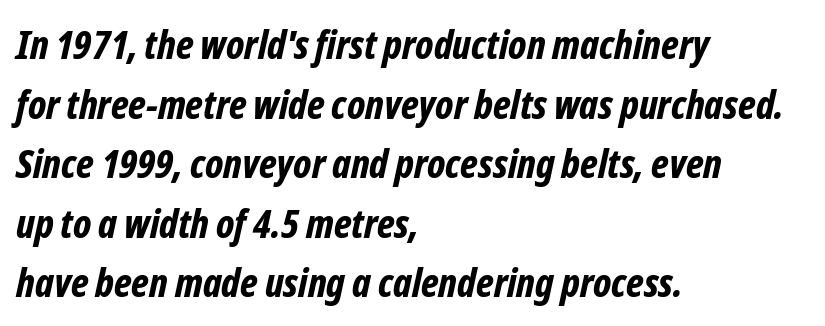
{"italic": "yes", "lean": "right", "slant_degrees": 12, "bold": "yes", "weight": "bold", "width": "condensed", "stroke_contrast": "low", "x_height": "medium", "monospaced": "no", "underline": "no", "align": "left", "line_spacing": "normal", "line_spacing_ratio": 1.49, "letter_spacing": "normal", "letter_spacing_em": 0.0, "glyph_px": 40}
